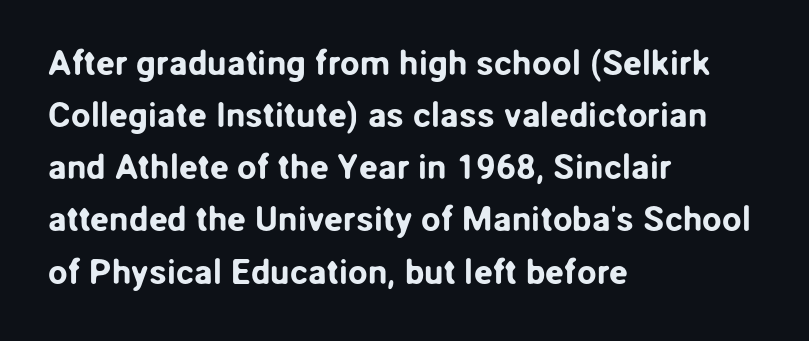
{"serif": "no", "italic": "no", "width": "normal", "stroke_contrast": "low", "x_height": "medium", "monospaced": "no", "underline": "no", "align": "left", "line_spacing": "normal", "line_spacing_ratio": 1.49, "letter_spacing": "normal", "letter_spacing_em": 0.0, "glyph_px": 35}
